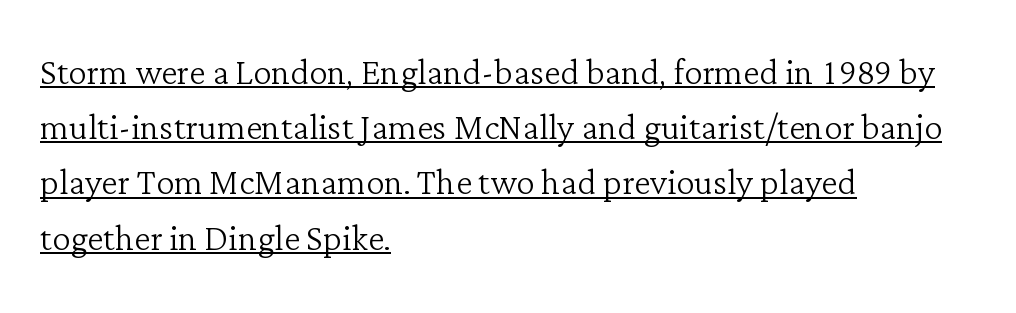
Think of a printed novel: that variable character pitch is what you see here. Standard letterfit; no display-style spreading of the glyphs. Stems here are at most as thick as an everyday book face. The letters stand straight up with perfectly vertical stems. The specimen includes a rule beneath the text block's lines.
